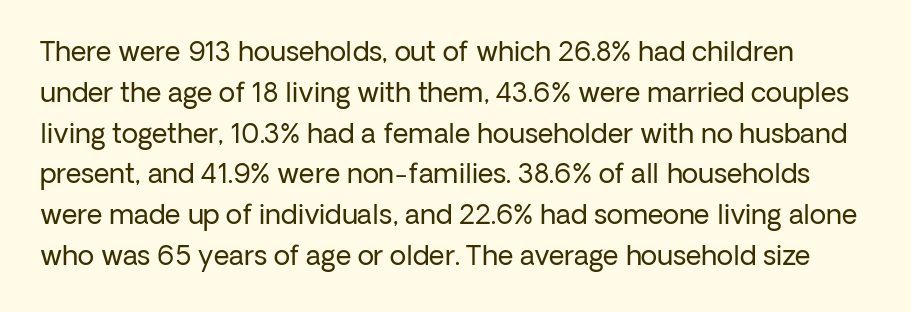
The image shows 27 px text type, upright; set normal line spacing (1.51x), normal letter spacing, not underlined.
